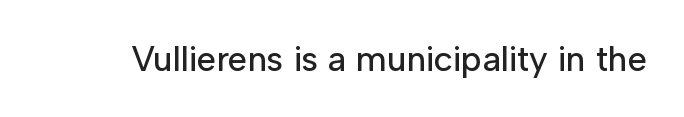
The words here are not underlined. Posture: upright roman. Each letter's strokes conclude bluntly, with no projecting serifs. Spacing between characters is what you'd get straight out of the box.
